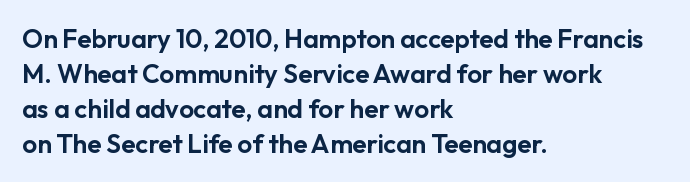
{"italic": "no", "underline": "no", "align": "left", "line_spacing": "normal", "line_spacing_ratio": 1.34, "letter_spacing": "normal", "letter_spacing_em": 0.0, "glyph_px": 26}
